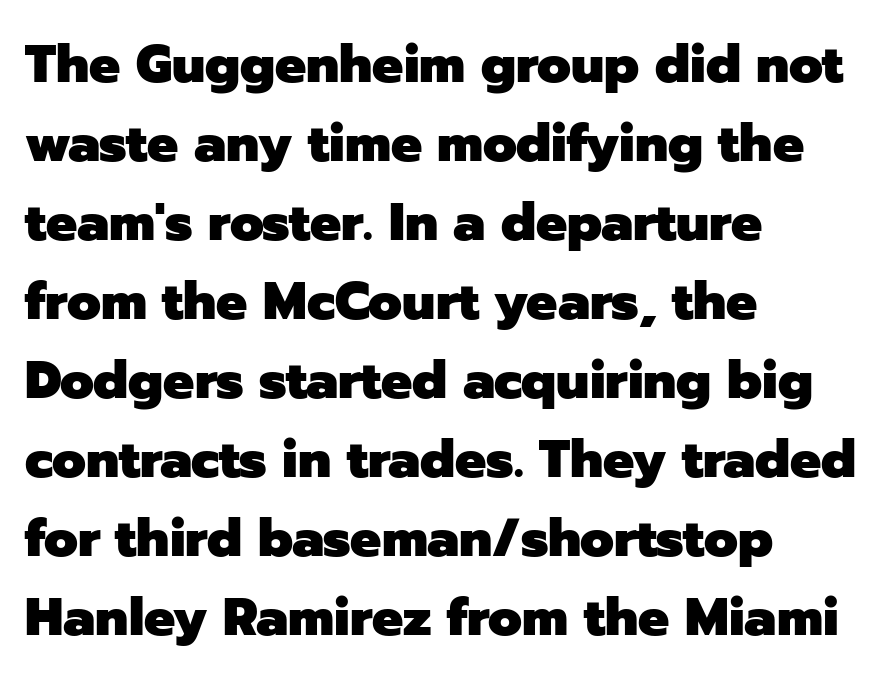
Q: Is the text bold? A: Yes.
Q: Is the text italic (slanted)? A: No, it is upright.
Q: Is the typeface a serif or a sans-serif typeface? A: Sans-serif.
Q: Is the text underlined? A: No.
Q: How is the paragraph aligned? A: Left-aligned.
Q: Is the spacing between letters normal or unusually wide? A: Normal.
Q: Is the spacing between lines tight, normal or loose? A: Normal.
Q: Width (condensed, normal, or wide)? A: Normal.
Q: Stroke contrast? A: Low.
Q: x-height? A: Medium.
Q: Monospaced? A: No.
